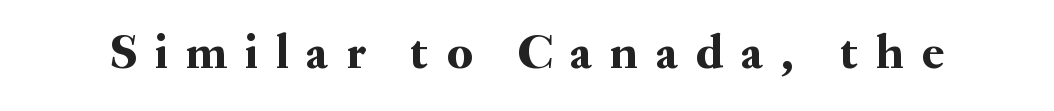
Q: Is the text italic (slanted)? A: No, it is upright.
Q: Is the typeface a serif or a sans-serif typeface? A: Serif.
Q: Is the text underlined? A: No.
Q: Is the spacing between letters normal or unusually wide? A: Unusually wide.
Q: Width (condensed, normal, or wide)? A: Normal.
Q: Stroke contrast? A: Medium.
Q: x-height? A: Small.
Q: Monospaced? A: No.
